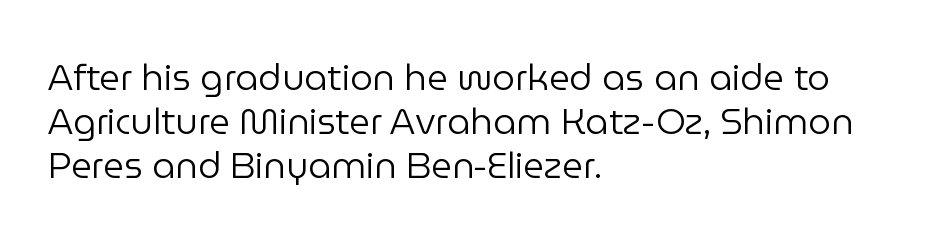
{"serif": "no", "italic": "no", "bold": "no", "weight": "regular", "width": "normal", "stroke_contrast": "low", "x_height": "medium", "monospaced": "no", "underline": "no", "align": "left", "line_spacing_ratio": 1.22, "letter_spacing": "normal", "letter_spacing_em": 0.0, "glyph_px": 36}
